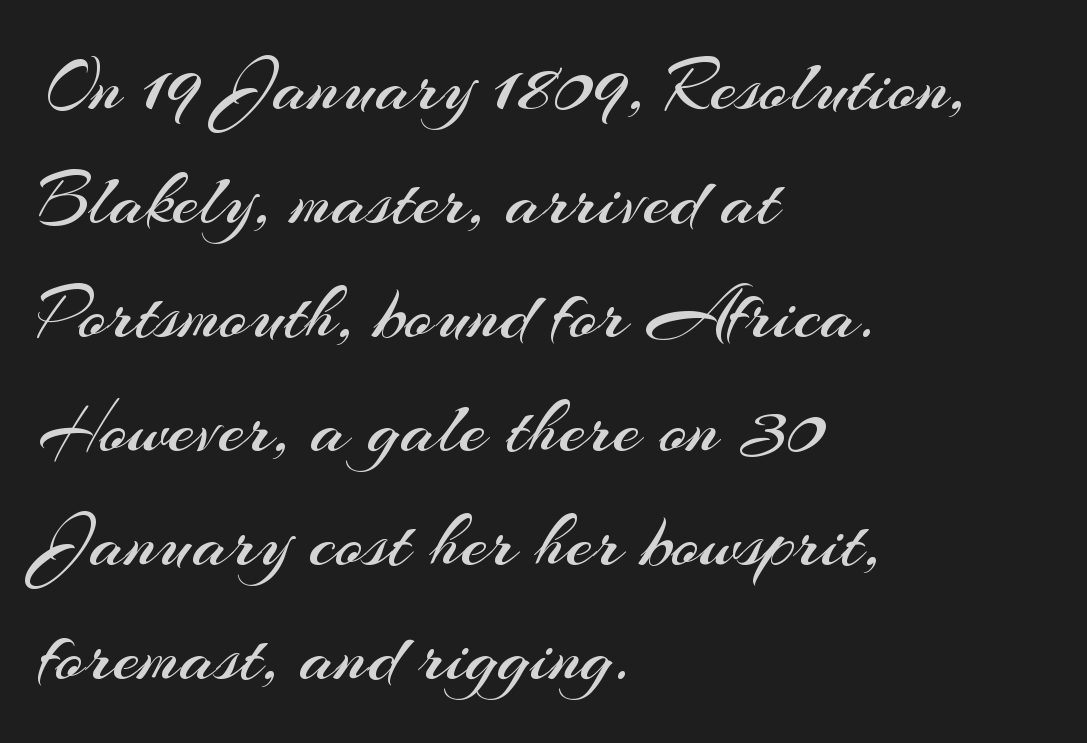
{"serif": "no", "bold": "no", "weight": "regular", "width": "normal", "stroke_contrast": "medium", "x_height": "small", "monospaced": "no", "underline": "no", "align": "left", "line_spacing": "normal", "line_spacing_ratio": 1.48, "letter_spacing": "normal", "letter_spacing_em": 0.0, "glyph_px": 77}
